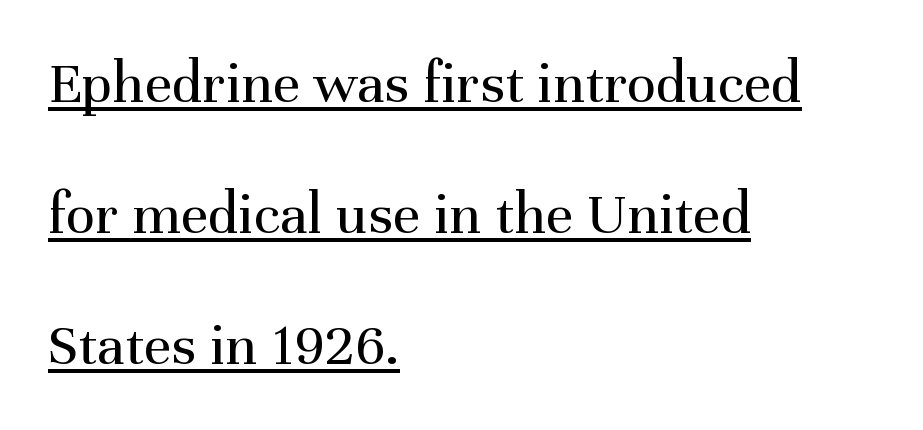
Q: Is the text bold? A: No.
Q: Is the text italic (slanted)? A: No, it is upright.
Q: Is the typeface a serif or a sans-serif typeface? A: Serif.
Q: Is the text underlined? A: Yes.
Q: How is the paragraph aligned? A: Left-aligned.
Q: Is the spacing between letters normal or unusually wide? A: Normal.
Q: Is the spacing between lines tight, normal or loose? A: Loose.
Q: Width (condensed, normal, or wide)? A: Normal.
Q: Stroke contrast? A: Medium.
Q: x-height? A: Medium.
Q: Monospaced? A: No.
